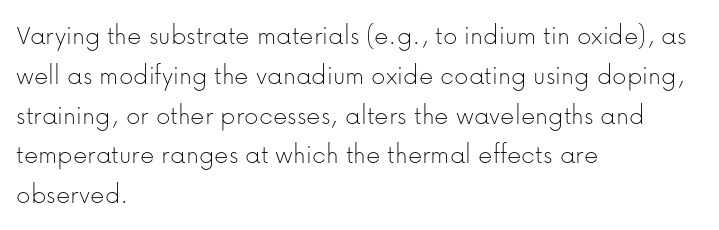
Q: Is the text bold? A: No.
Q: Is the text italic (slanted)? A: No, it is upright.
Q: Is the typeface a serif or a sans-serif typeface? A: Sans-serif.
Q: Is the text underlined? A: No.
Q: How is the paragraph aligned? A: Left-aligned.
Q: Is the spacing between letters normal or unusually wide? A: Normal.
Q: Is the spacing between lines tight, normal or loose? A: Normal.
Q: Width (condensed, normal, or wide)? A: Normal.
Q: Stroke contrast? A: Low.
Q: x-height? A: Medium.
Q: Monospaced? A: No.
